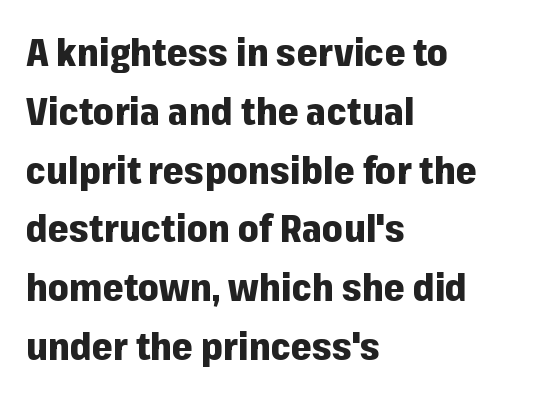
Evenly set lines give the paragraph a standard silhouette. Each letter keeps its own natural width here, so spacing adapts to shape. Note: no serifs on the glyphs. A full-strength bold gives these letters their thick strokes.
